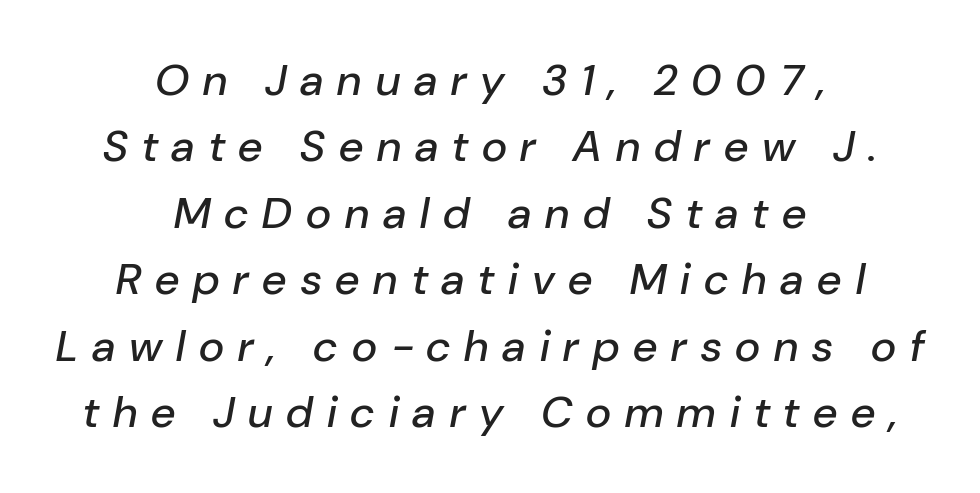
The image shows 44 px text type, italic (leaning right); set centered, normal line spacing (1.51x), unusually wide letter spacing (+0.32 em), not underlined; low stroke contrast and a medium x-height.
